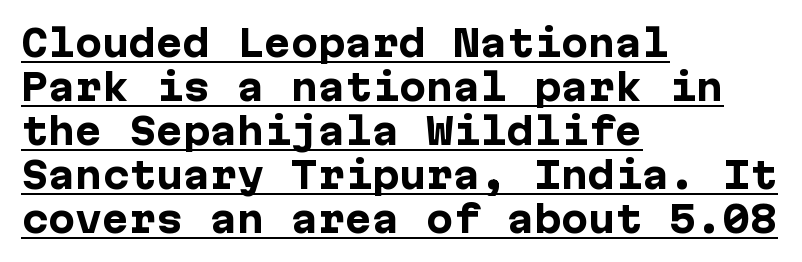
Notice how the stems are strictly vertical — no italics here. Nobody touched the tracking dial on this one. The typeface chosen for these lines omits serifs. Check the space under the baseline: a stroke is drawn there. This is heavy type, rendered in bold. Leftover space on each line is placed entirely after the last word.
